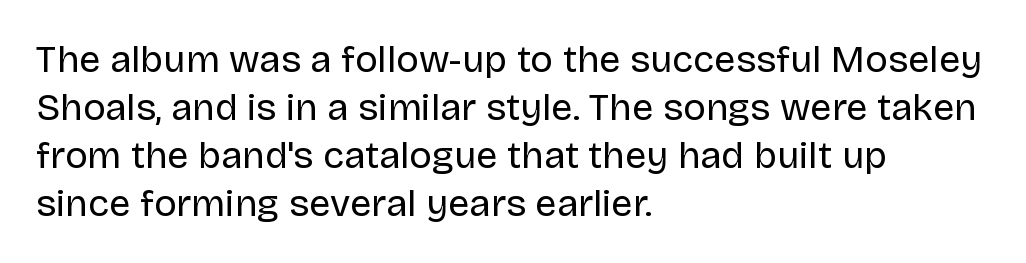
{"serif": "no", "italic": "no", "bold": "no", "weight": "regular", "width": "normal", "stroke_contrast": "low", "x_height": "large", "monospaced": "no", "underline": "no", "align": "left", "line_spacing": "normal", "line_spacing_ratio": 1.26, "letter_spacing": "normal", "letter_spacing_em": 0.0, "glyph_px": 38}
